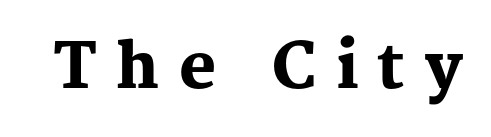
Q: Is the text bold? A: Yes.
Q: Is the text italic (slanted)? A: No, it is upright.
Q: Is the typeface a serif or a sans-serif typeface? A: Serif.
Q: Is the text underlined? A: No.
Q: Is the spacing between letters normal or unusually wide? A: Unusually wide.
Q: Width (condensed, normal, or wide)? A: Normal.
Q: Stroke contrast? A: Medium.
Q: x-height? A: Medium.
Q: Monospaced? A: No.
